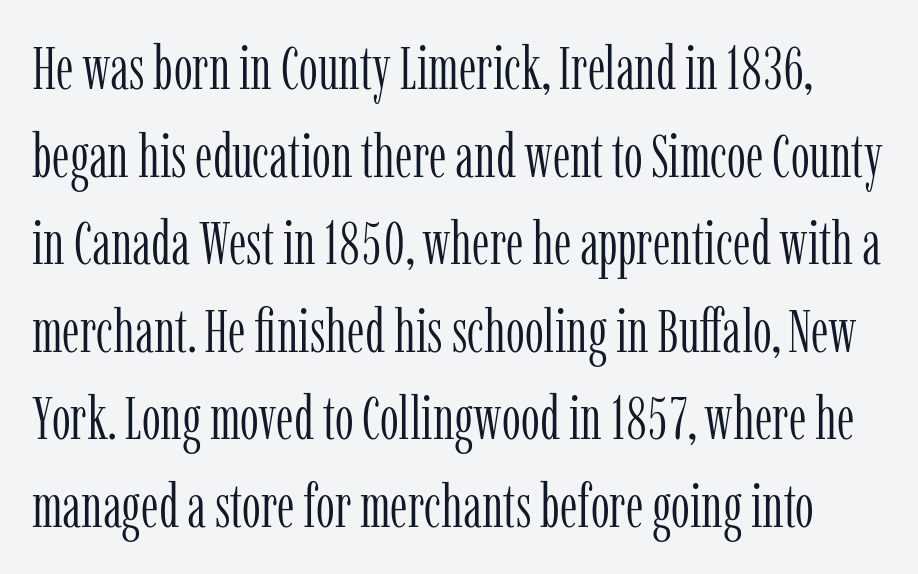
Q: Is the text bold? A: No.
Q: Is the text italic (slanted)? A: No, it is upright.
Q: Is the typeface a serif or a sans-serif typeface? A: Serif.
Q: Is the text underlined? A: No.
Q: Is the spacing between letters normal or unusually wide? A: Normal.
Q: Is the spacing between lines tight, normal or loose? A: Normal.
Q: Width (condensed, normal, or wide)? A: Condensed.
Q: Stroke contrast? A: Low.
Q: x-height? A: Medium.
Q: Monospaced? A: No.
